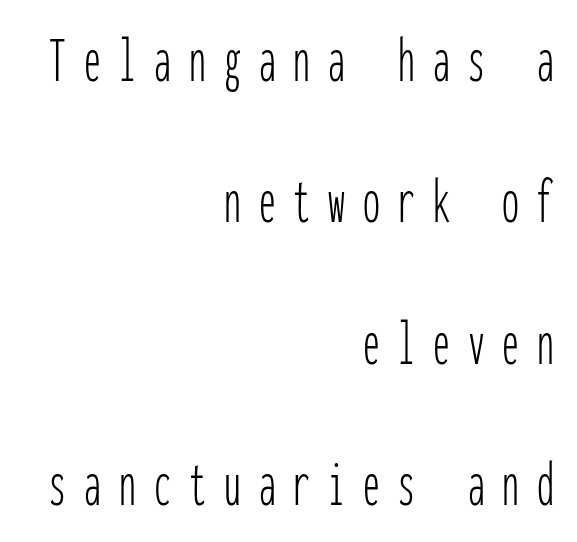
Q: Is the text bold? A: No.
Q: Is the text italic (slanted)? A: No, it is upright.
Q: Is the typeface a serif or a sans-serif typeface? A: Sans-serif.
Q: Is the text underlined? A: No.
Q: How is the paragraph aligned? A: Right-aligned.
Q: Is the spacing between letters normal or unusually wide? A: Unusually wide.
Q: Is the spacing between lines tight, normal or loose? A: Loose.
Q: Width (condensed, normal, or wide)? A: Condensed.
Q: Stroke contrast? A: Low.
Q: x-height? A: Medium.
Q: Monospaced? A: Yes.
